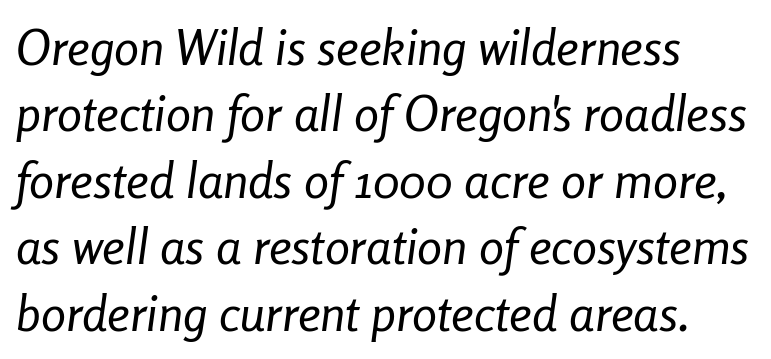
The image shows 50 px regular-weight, condensed type, italic (leaning right); set left-aligned, normal line spacing (1.33x), normal letter spacing, not underlined; low stroke contrast and a medium x-height.
